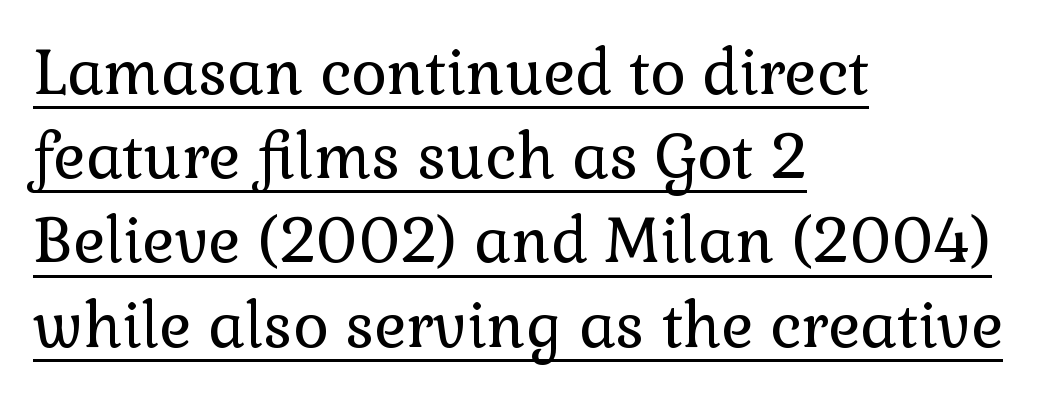
Posture: upright roman. Compared with typical body copy, the letter spacing here is the same. Think of a printed novel: that variable character pitch is what you see here. Vertically, the passage feels balanced, rows spaced as you'd expect. Line beginnings align vertically; line endings do not. The font sits on the lighter half of the weight spectrum, regular included.
